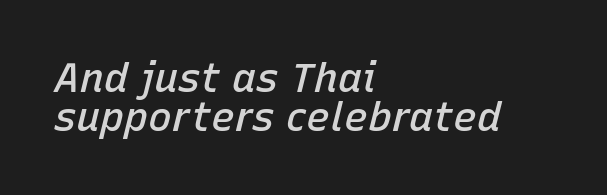
The image shows 40 px semibold type, italic (leaning right); set left-aligned, tight line spacing (0.97x), normal letter spacing, not underlined; low stroke contrast and a medium x-height.
